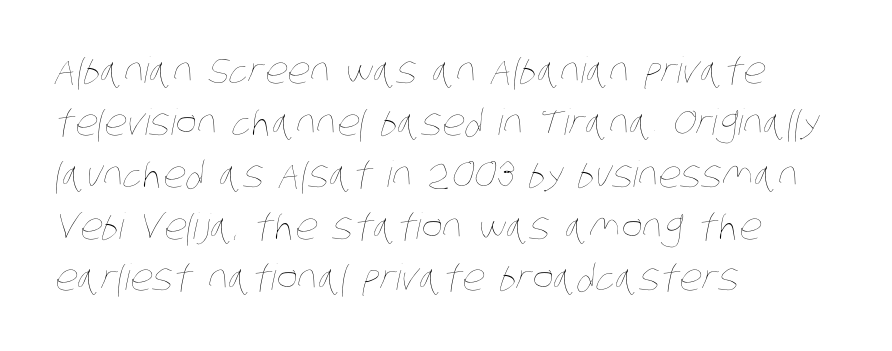
Q: Is the text bold? A: No.
Q: Is the text underlined? A: No.
Q: How is the paragraph aligned? A: Left-aligned.
Q: Is the spacing between letters normal or unusually wide? A: Normal.
Q: Is the spacing between lines tight, normal or loose? A: Normal.
Q: Width (condensed, normal, or wide)? A: Condensed.
Q: Stroke contrast? A: Low.
Q: x-height? A: Large.
Q: Monospaced? A: No.
